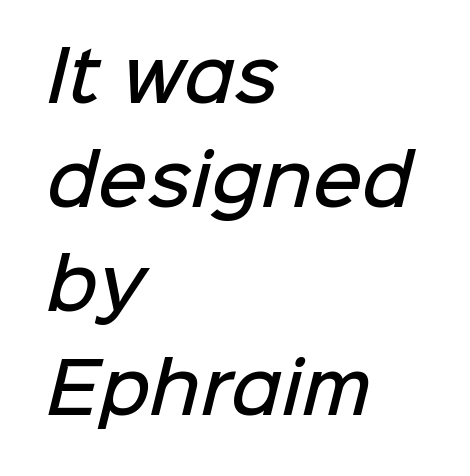
{"serif": "no", "bold": "semi", "weight": "semibold", "width": "normal", "stroke_contrast": "low", "x_height": "medium", "monospaced": "no", "underline": "no", "align": "left", "line_spacing": "normal", "line_spacing_ratio": 1.53, "letter_spacing": "normal", "letter_spacing_em": 0.0, "glyph_px": 68}
